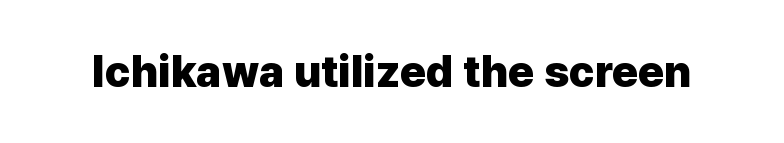
The image shows 44 px heavy sans-serif type, upright; set normal letter spacing, not underlined; low stroke contrast and a medium x-height.
